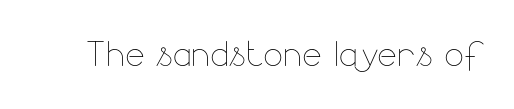
The image shows 47 px thin type, upright; set normal letter spacing, not underlined; low stroke contrast and a small x-height.
